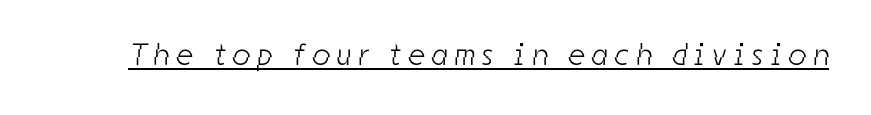
Q: Is the text bold? A: No.
Q: Is the typeface a serif or a sans-serif typeface? A: Sans-serif.
Q: Is the text underlined? A: Yes.
Q: Is the spacing between letters normal or unusually wide? A: Unusually wide.
Q: Width (condensed, normal, or wide)? A: Condensed.
Q: Stroke contrast? A: Low.
Q: x-height? A: Medium.
Q: Monospaced? A: No.
